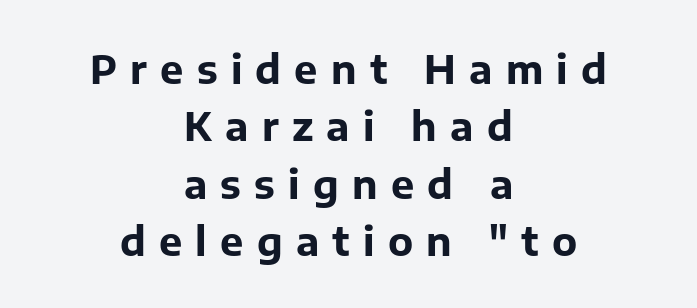
{"serif": "no", "italic": "no", "bold": "yes", "weight": "bold", "width": "normal", "stroke_contrast": "low", "x_height": "medium", "monospaced": "no", "underline": "no", "align": "center", "line_spacing": "normal", "line_spacing_ratio": 1.47, "letter_spacing": "wide", "letter_spacing_em": 0.34, "glyph_px": 39}
